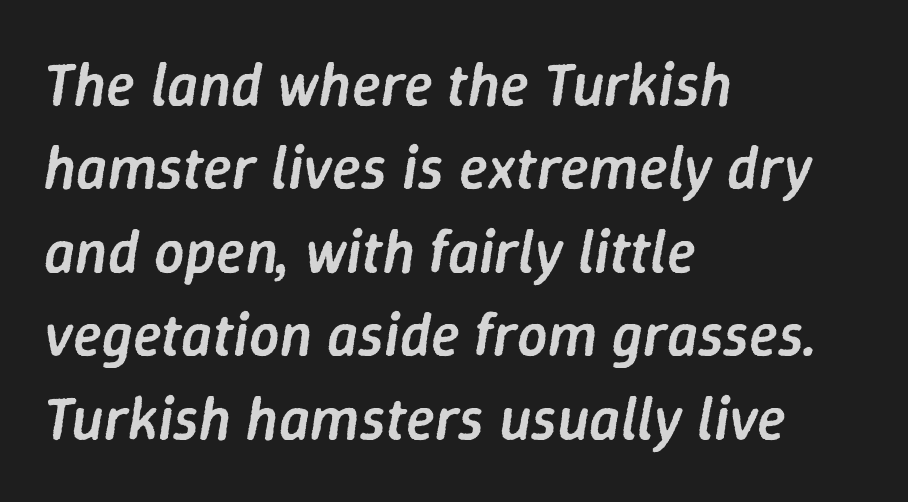
{"italic": "yes", "lean": "right", "slant_degrees": 9, "bold": "semi", "weight": "semibold", "width": "normal", "stroke_contrast": "low", "x_height": "medium", "monospaced": "no", "underline": "no", "align": "left", "line_spacing": "normal", "line_spacing_ratio": 1.39, "letter_spacing": "normal", "letter_spacing_em": 0.0, "glyph_px": 60}
